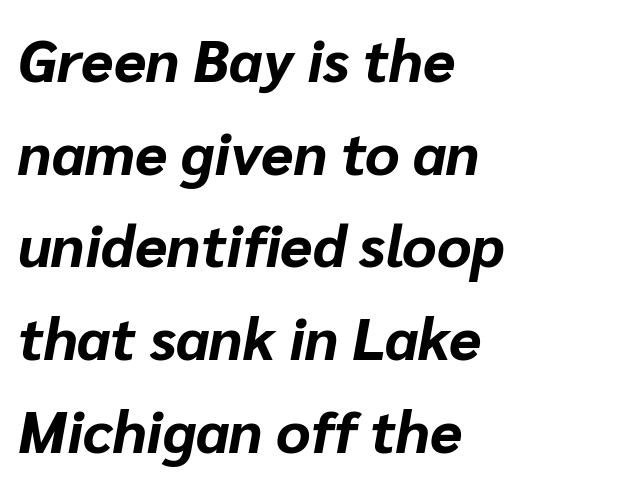
The image shows 59 px bold type, italic (leaning right); set left-aligned, normal line spacing (1.57x), normal letter spacing, not underlined; low stroke contrast and a medium x-height.
